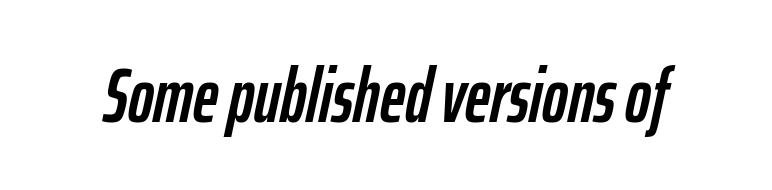
The image shows 77 px condensed type, italic (leaning right); set normal letter spacing, not underlined; low stroke contrast and a medium x-height.
